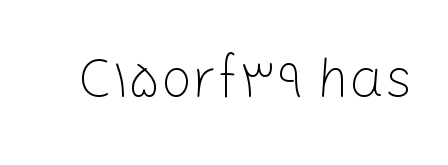
Q: Is the text bold? A: No.
Q: Is the text italic (slanted)? A: No, it is upright.
Q: Is the typeface a serif or a sans-serif typeface? A: Sans-serif.
Q: Is the text underlined? A: No.
Q: Is the spacing between letters normal or unusually wide? A: Normal.
Q: Width (condensed, normal, or wide)? A: Normal.
Q: Stroke contrast? A: Low.
Q: x-height? A: Medium.
Q: Monospaced? A: No.
